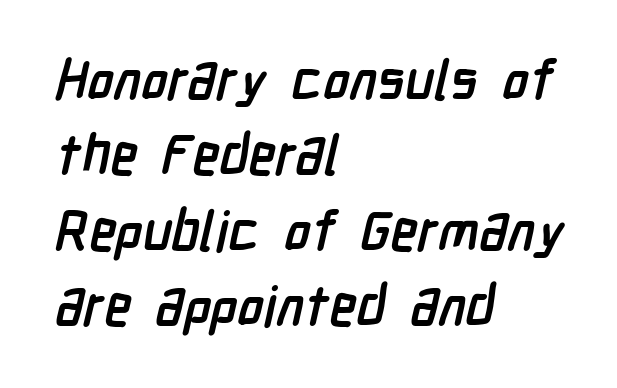
The image shows 55 px semibold, condensed sans-serif type; set left-aligned, normal line spacing (1.37x), normal letter spacing, not underlined; low stroke contrast and a medium x-height.
